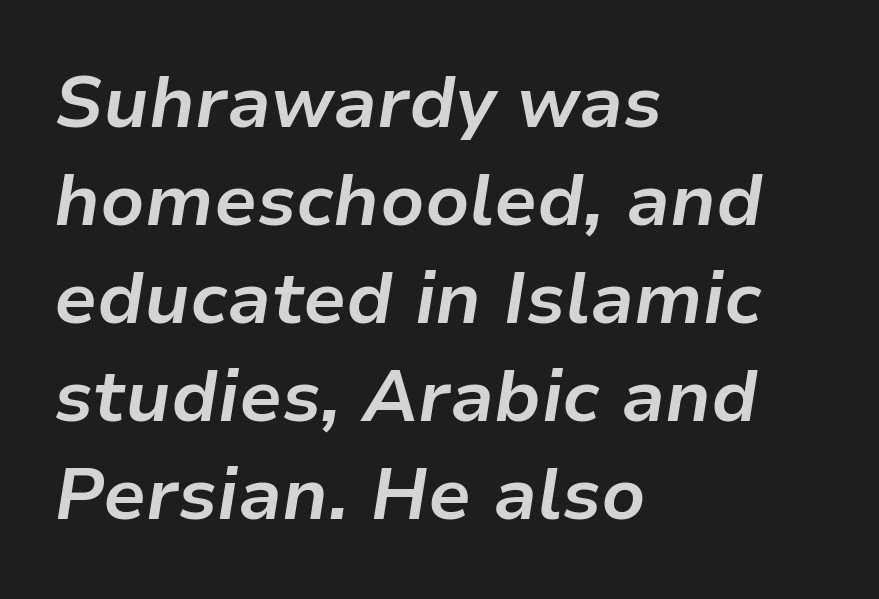
The image shows 72 px bold type, italic (leaning right); set left-aligned, normal line spacing (1.36x), normal letter spacing, not underlined; low stroke contrast and a medium x-height.
